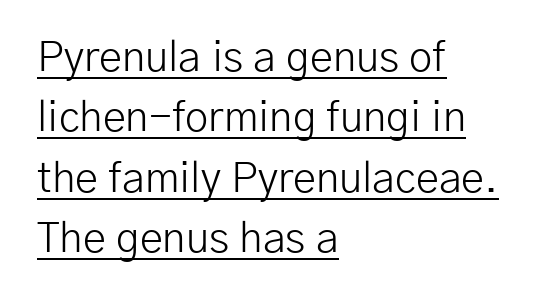
{"serif": "no", "italic": "no", "bold": "no", "weight": "light", "width": "normal", "stroke_contrast": "low", "x_height": "medium", "monospaced": "no", "underline": "yes", "align": "left", "line_spacing": "normal", "line_spacing_ratio": 1.44, "letter_spacing": "normal", "letter_spacing_em": 0.0, "glyph_px": 42}
